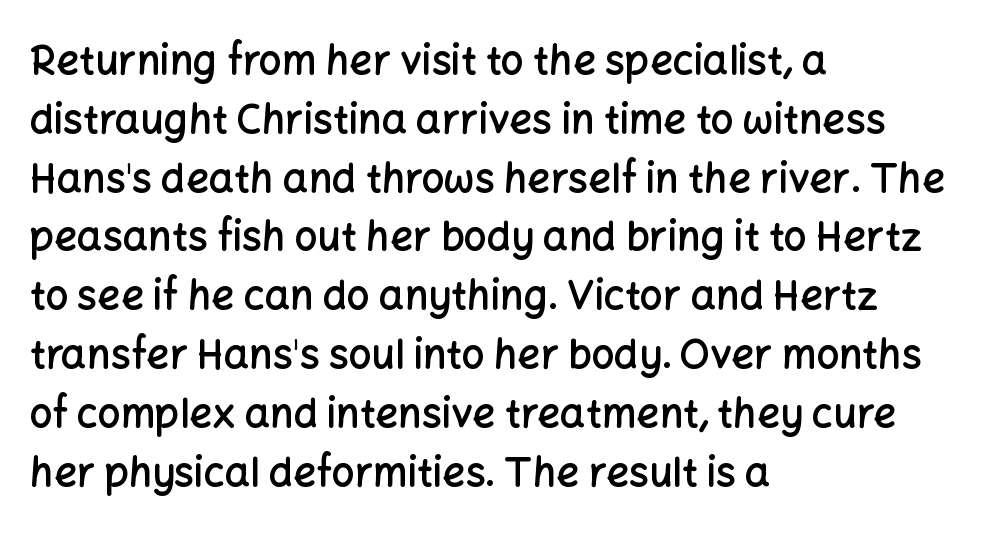
The image shows 40 px semibold sans-serif type, upright; set left-aligned, normal line spacing (1.47x), normal letter spacing, not underlined; low stroke contrast and a medium x-height.
